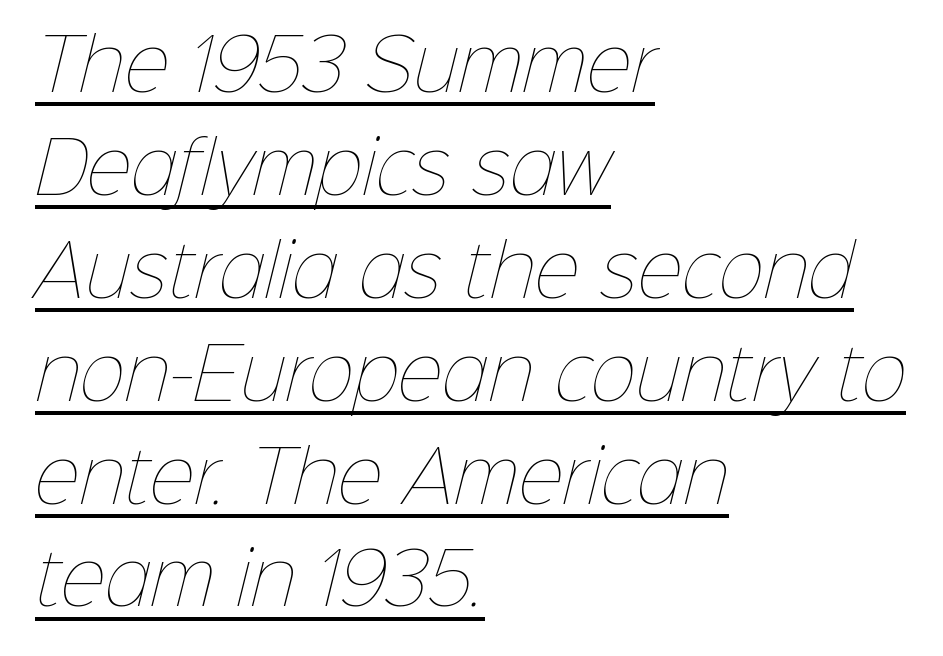
Proportional: the letters do not fall into vertical columns. The face used here is rendered with its standard letterfit. A normal amount of white space separates one row of letters from the next. The cut favours lightness, reaching ordinary text weight at its darkest.
